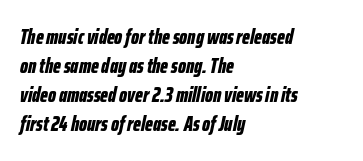
Q: Is the text bold? A: Yes.
Q: Is the text italic (slanted)? A: Yes, it leans right by about 12 degrees.
Q: Is the text underlined? A: No.
Q: How is the paragraph aligned? A: Left-aligned.
Q: Is the spacing between letters normal or unusually wide? A: Normal.
Q: Is the spacing between lines tight, normal or loose? A: Normal.
